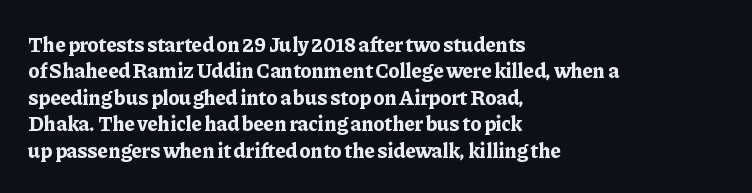
What weight is shown? A full bold with thick strokes. The lettering holds an erect, upright posture throughout. Plain, unruled lines of type. The rendering keeps characters at their native spacing. Leading: standard.
